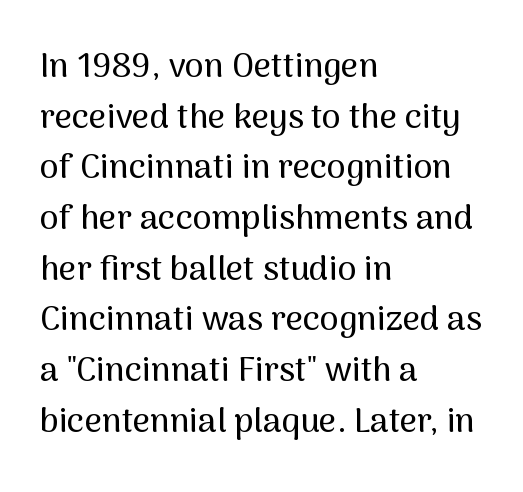
Q: Is the text italic (slanted)? A: No, it is upright.
Q: Is the typeface a serif or a sans-serif typeface? A: Sans-serif.
Q: Is the text underlined? A: No.
Q: How is the paragraph aligned? A: Left-aligned.
Q: Is the spacing between letters normal or unusually wide? A: Normal.
Q: Is the spacing between lines tight, normal or loose? A: Normal.
Q: Width (condensed, normal, or wide)? A: Normal.
Q: Stroke contrast? A: Medium.
Q: x-height? A: Medium.
Q: Monospaced? A: No.
